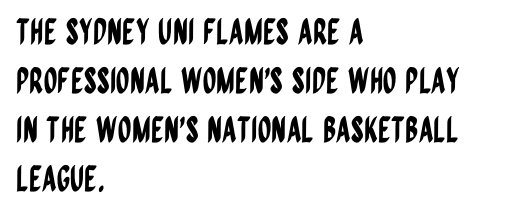
The letterforms sit shoulder to shoulder at normal distance. Think of a printed novel: that variable character pitch is what you see here. Every character sits straight up, as roman type does. Unlike a traditional serif, this face leaves its strokes unadorned.
